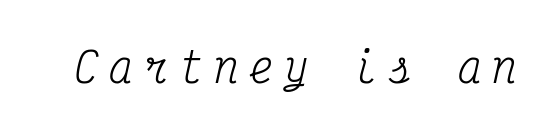
{"serif": "yes", "italic": "yes", "lean": "right", "slant_degrees": 12, "bold": "no", "weight": "regular", "width": "condensed", "stroke_contrast": "medium", "x_height": "medium", "monospaced": "yes", "underline": "no", "letter_spacing": "wide", "letter_spacing_em": 0.25, "glyph_px": 41}
